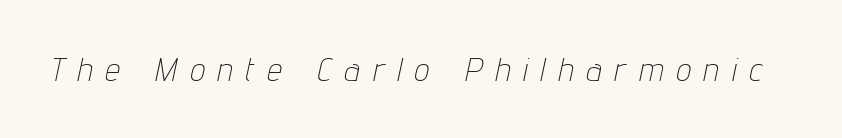
Q: Is the text bold? A: No.
Q: Is the text italic (slanted)? A: Yes, it leans right by about 12 degrees.
Q: Is the text underlined? A: No.
Q: Is the spacing between letters normal or unusually wide? A: Unusually wide.
Q: Width (condensed, normal, or wide)? A: Condensed.
Q: Stroke contrast? A: Low.
Q: x-height? A: Medium.
Q: Monospaced? A: No.
